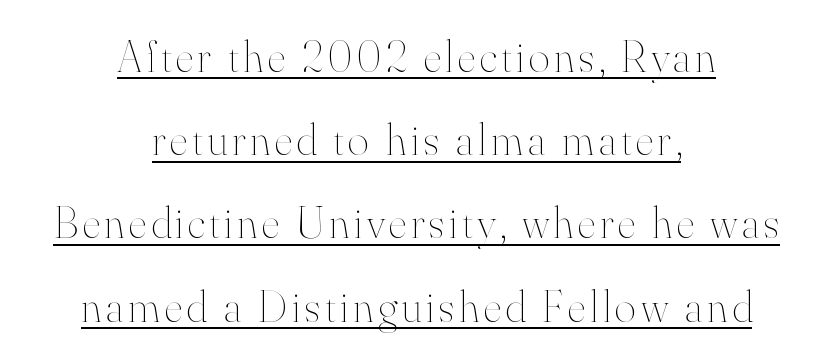
{"italic": "no", "bold": "no", "weight": "thin", "width": "normal", "stroke_contrast": "high", "x_height": "small", "monospaced": "no", "underline": "yes", "align": "center", "line_spacing_ratio": 1.85, "glyph_px": 45}
